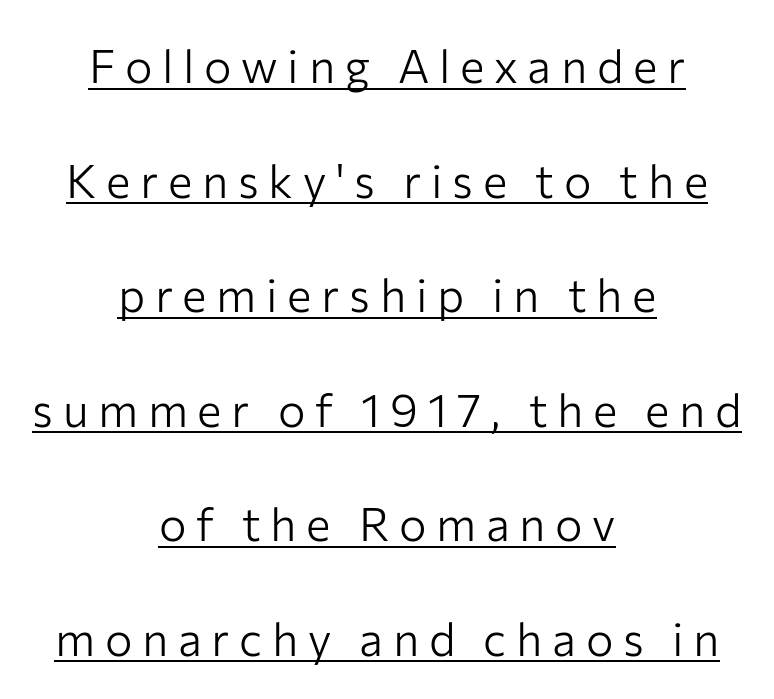
{"serif": "no", "italic": "no", "bold": "no", "weight": "light", "width": "normal", "stroke_contrast": "low", "x_height": "medium", "monospaced": "no", "underline": "yes", "align": "center", "line_spacing": "loose", "line_spacing_ratio": 2.49, "letter_spacing": "wide", "letter_spacing_em": 0.21, "glyph_px": 46}
